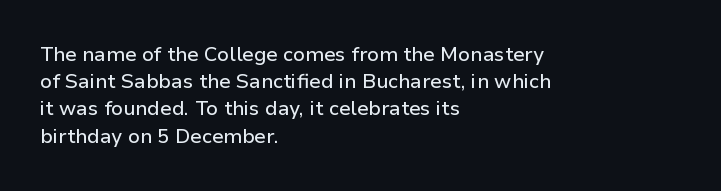
The image shows 20 px text type, upright; set left-aligned, normal line spacing (1.36x), normal letter spacing, not underlined.
